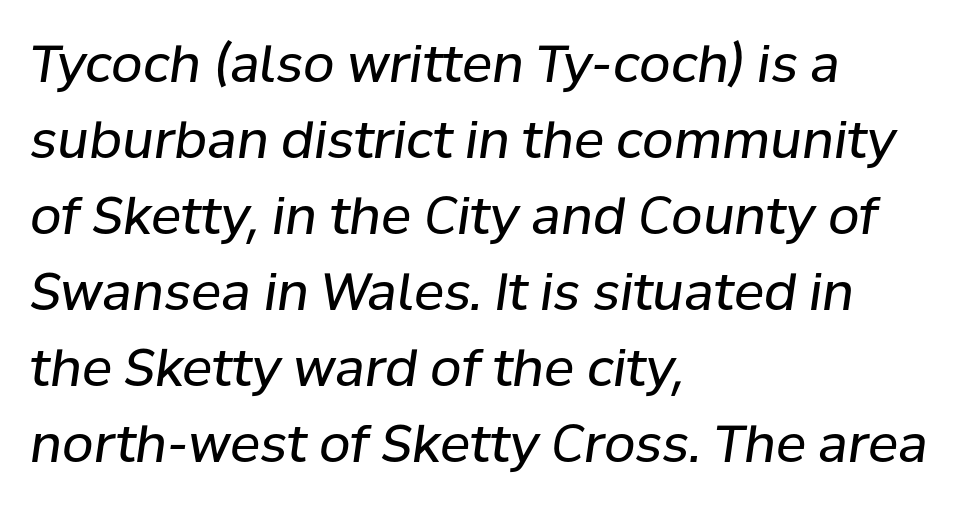
Q: Is the text bold? A: No.
Q: Is the text italic (slanted)? A: Yes, it leans right by about 8 degrees.
Q: Is the text underlined? A: No.
Q: How is the paragraph aligned? A: Left-aligned.
Q: Is the spacing between letters normal or unusually wide? A: Normal.
Q: Is the spacing between lines tight, normal or loose? A: Normal.
Q: Width (condensed, normal, or wide)? A: Normal.
Q: Stroke contrast? A: Low.
Q: x-height? A: Medium.
Q: Monospaced? A: No.
